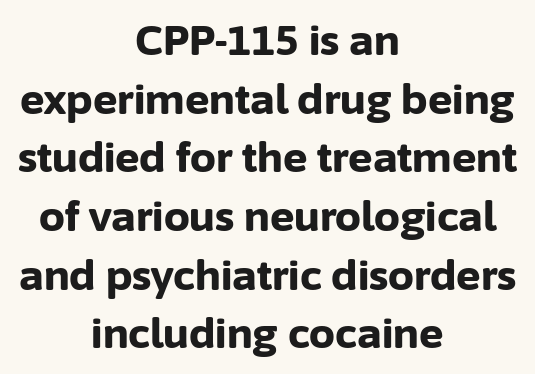
{"serif": "no", "italic": "no", "bold": "yes", "weight": "bold", "width": "normal", "stroke_contrast": "low", "x_height": "medium", "monospaced": "no", "underline": "no", "align": "center", "line_spacing": "normal", "line_spacing_ratio": 1.43, "letter_spacing": "normal", "letter_spacing_em": 0.0, "glyph_px": 41}
